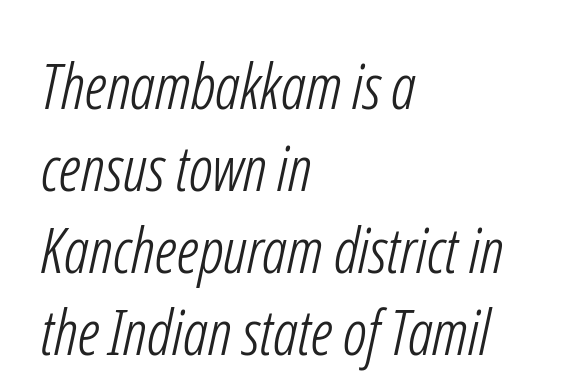
{"serif": "no", "bold": "no", "weight": "light", "width": "condensed", "stroke_contrast": "low", "x_height": "medium", "monospaced": "no", "underline": "no", "align": "left", "line_spacing": "normal", "line_spacing_ratio": 1.3, "letter_spacing": "normal", "letter_spacing_em": 0.0, "glyph_px": 63}
